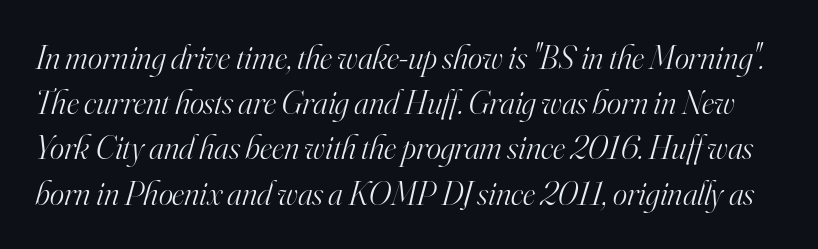
The image shows 34 px light serif type, italic (leaning right); set normal line spacing (1.33x), normal letter spacing, not underlined; high stroke contrast and a small x-height.
